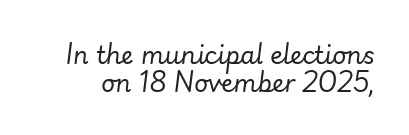
The font sits on the lighter half of the weight spectrum, regular included. Words float on clear page, feet unadorned. Short note: letters normally spaced. Italic? Definitely — the glyphs are oblique.
